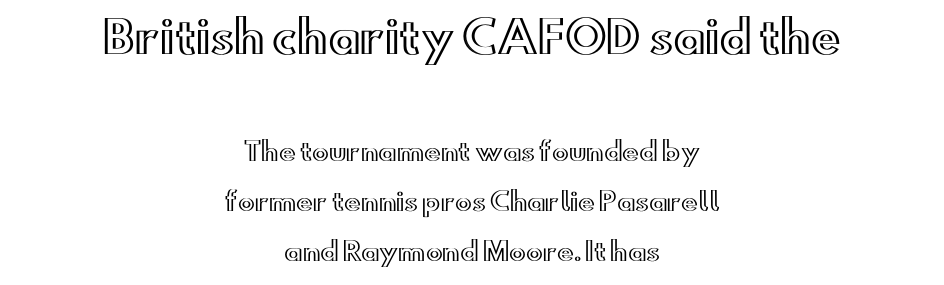
The image shows 44 px wide type, upright; set centered, loose line spacing (2.0x), normal letter spacing, not underlined; the first (top) block is 1.76x larger; a small x-height.
